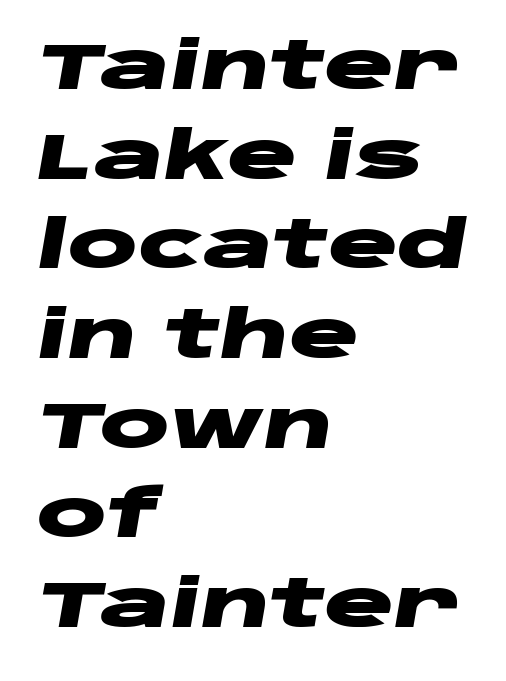
The image shows 65 px heavy, wide type, italic (leaning right); set left-aligned, normal line spacing (1.38x), normal letter spacing, not underlined; low stroke contrast and a large x-height.
